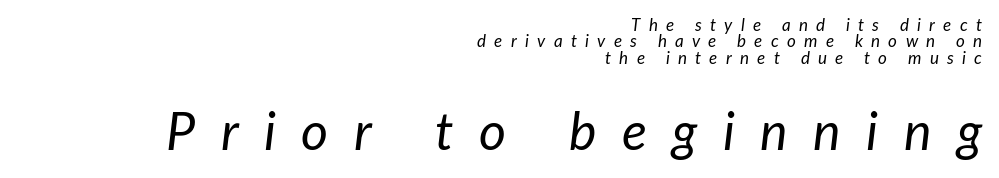
{"italic": "yes", "lean": "right", "slant_degrees": 7, "bold": "no", "weight": "regular", "width": "normal", "stroke_contrast": "low", "x_height": "medium", "monospaced": "no", "underline": "no", "align": "right", "line_spacing": "tight", "line_spacing_ratio": 0.96, "letter_spacing": "wide", "letter_spacing_em": 0.49, "larger_block": "second", "size_ratio": 3.06, "glyph_px": 52}
